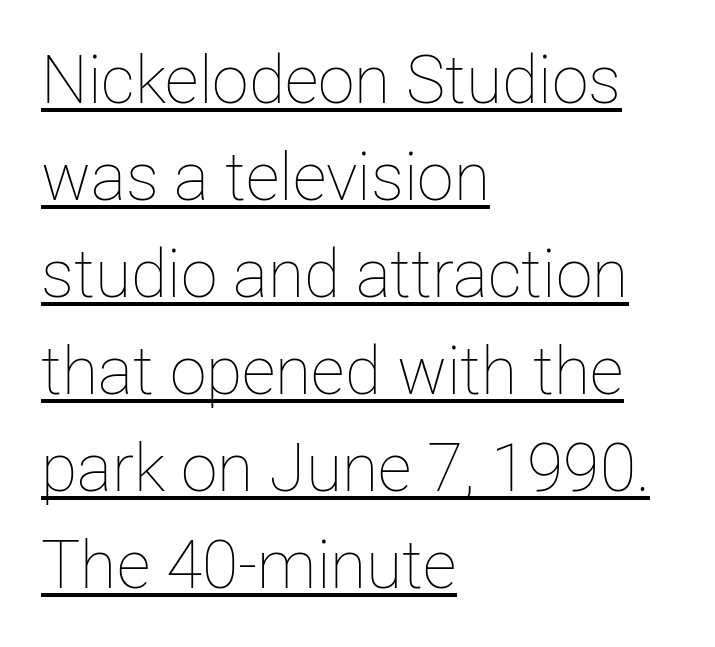
Looks like regular typesetting: each glyph gets only the width it needs. The strokes are not fattened; the text isn't bold. What decoration does the sample have? An underline. Evenly set lines give the paragraph a standard silhouette.
